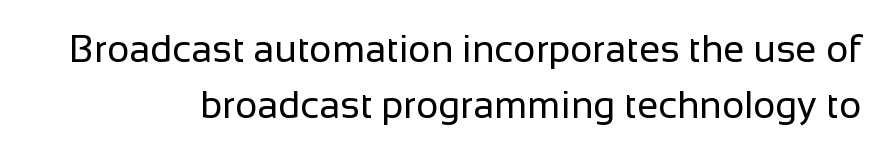
{"serif": "no", "italic": "no", "bold": "no", "weight": "regular", "width": "normal", "stroke_contrast": "low", "x_height": "medium", "monospaced": "no", "underline": "no", "line_spacing": "normal", "line_spacing_ratio": 1.47, "letter_spacing": "normal", "letter_spacing_em": 0.0, "glyph_px": 38}
